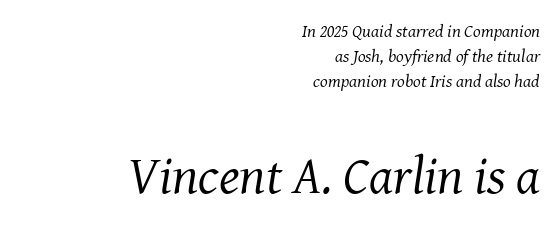
{"serif": "yes", "italic": "yes", "lean": "right", "slant_degrees": 8, "bold": "no", "weight": "regular", "width": "normal", "stroke_contrast": "medium", "x_height": "medium", "monospaced": "no", "underline": "no", "align": "right", "line_spacing": "normal", "line_spacing_ratio": 1.39, "letter_spacing": "normal", "letter_spacing_em": 0.0, "larger_block": "second", "size_ratio": 2.94, "glyph_px": 53}
